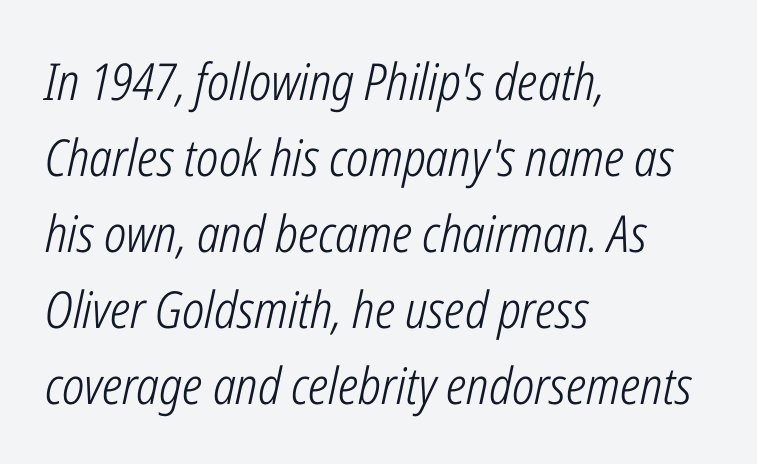
Caption: multi-line text, flush left, ragged right. A typesetter would call this proportional, since set widths differ per character. Summary of vertical rhythm: regular, with standard interline spacing. Weight: not bold — regular or lighter. Style check: oblique. Anything drawn beneath the words? Only blank space.
